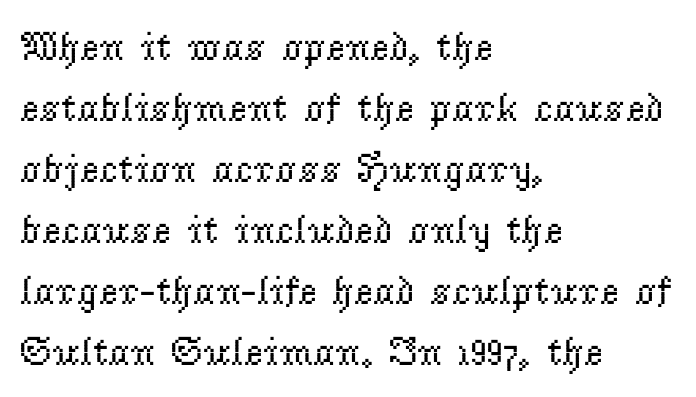
The image shows 41 px regular-weight serif type, upright; set left-aligned, normal line spacing (1.49x), normal letter spacing, not underlined; low stroke contrast and a small x-height.
